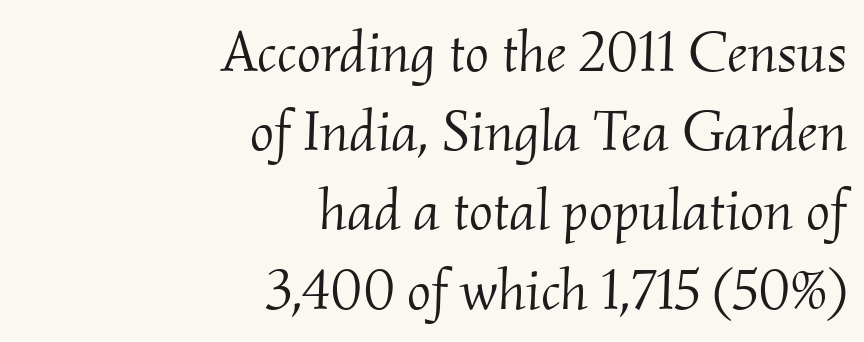
{"serif": "yes", "italic": "yes", "lean": "right", "slant_degrees": 2, "bold": "no", "weight": "light", "width": "normal", "stroke_contrast": "medium", "x_height": "small", "monospaced": "no", "underline": "no", "align": "right", "line_spacing": "normal", "line_spacing_ratio": 1.39, "letter_spacing": "normal", "letter_spacing_em": 0.0, "glyph_px": 57}
